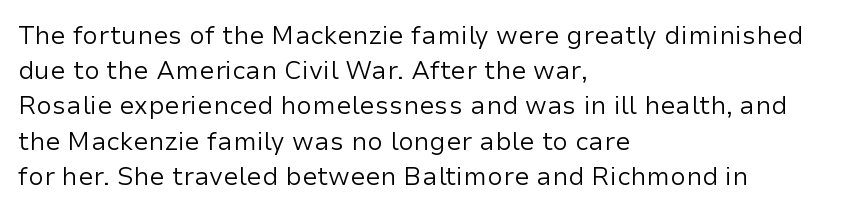
{"italic": "no", "bold": "no", "underline": "no", "align": "left", "line_spacing": "normal", "line_spacing_ratio": 1.41, "letter_spacing": "normal", "letter_spacing_em": 0.0, "glyph_px": 25}
